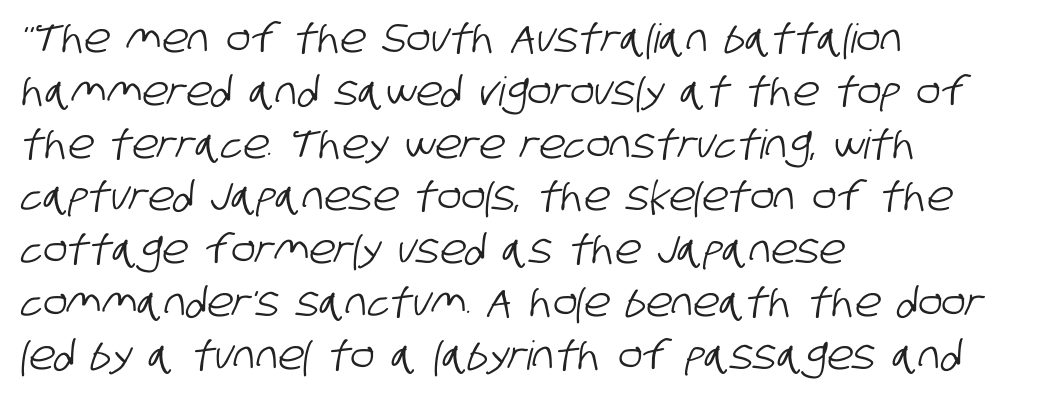
Q: Is the typeface a serif or a sans-serif typeface? A: Sans-serif.
Q: Is the text underlined? A: No.
Q: How is the paragraph aligned? A: Left-aligned.
Q: Is the spacing between letters normal or unusually wide? A: Normal.
Q: Is the spacing between lines tight, normal or loose? A: Normal.
Q: Width (condensed, normal, or wide)? A: Condensed.
Q: Stroke contrast? A: Low.
Q: x-height? A: Large.
Q: Monospaced? A: No.
